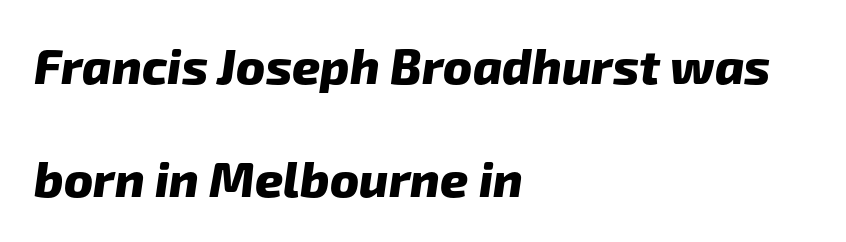
Q: Is the text bold? A: Yes.
Q: Is the typeface a serif or a sans-serif typeface? A: Sans-serif.
Q: Is the text underlined? A: No.
Q: How is the paragraph aligned? A: Left-aligned.
Q: Is the spacing between letters normal or unusually wide? A: Normal.
Q: Is the spacing between lines tight, normal or loose? A: Loose.
Q: Width (condensed, normal, or wide)? A: Normal.
Q: Stroke contrast? A: Low.
Q: x-height? A: Medium.
Q: Monospaced? A: No.
